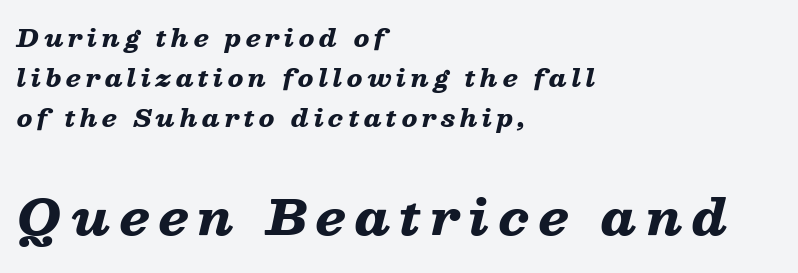
The image shows 48 px heavy, wide type, italic (leaning right); set left-aligned, normal line spacing (1.66x), not underlined; the second (bottom) block is 2.0x larger; low stroke contrast and a medium x-height.
